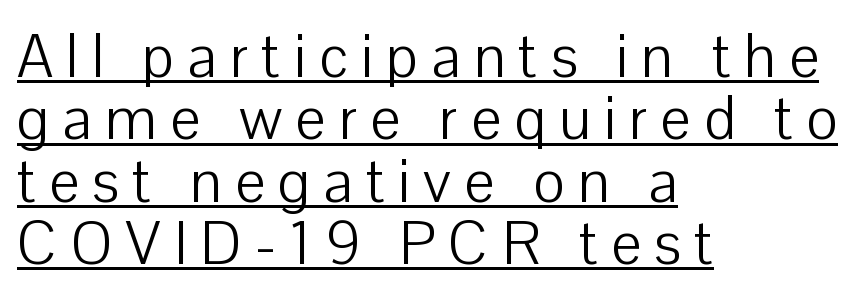
The image shows 60 px light sans-serif type, upright; set left-aligned, tight line spacing (1.04x), unusually wide letter spacing (+0.22 em), underlined; low stroke contrast and a medium x-height.
